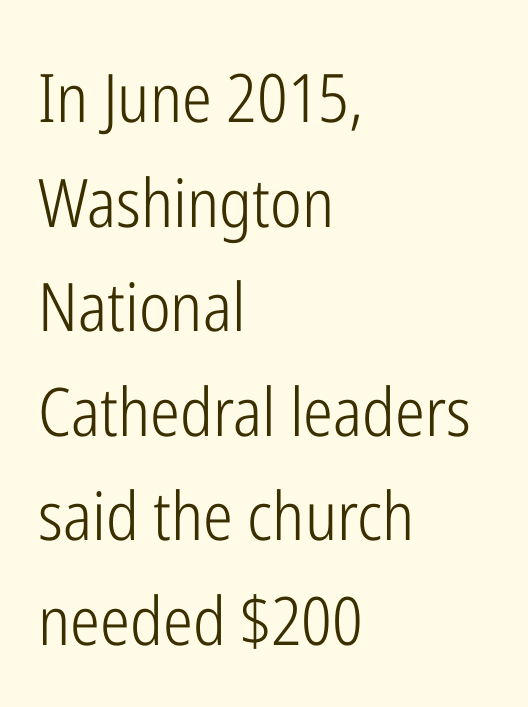
The compositor pushed each line to the left boundary. Examine the stroke ends and you'll find no serifs. Notice how descenders clear the ascenders below comfortably — that's standard leading. A quiet, ordinary-to-light weight characterises the typeface. Proportional: the letters do not fall into vertical columns. Check under the words: just untouched page.
